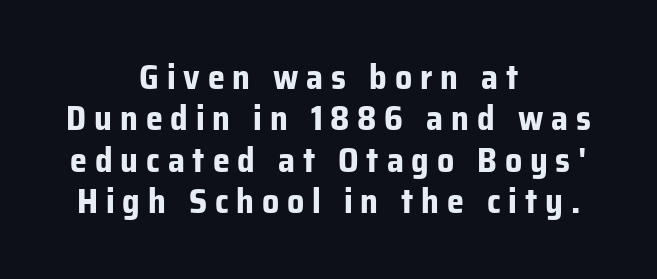
The image shows 34 px bold sans-serif type, upright; set centered, line spacing 1.22x, unusually wide letter spacing (+0.23 em), not underlined; low stroke contrast and a medium x-height.
